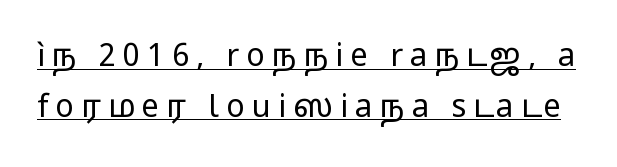
The image shows 31 px regular-weight, wide sans-serif type, upright; set normal line spacing (1.63x), unusually wide letter spacing (+0.23 em), underlined; low stroke contrast and a medium x-height.
